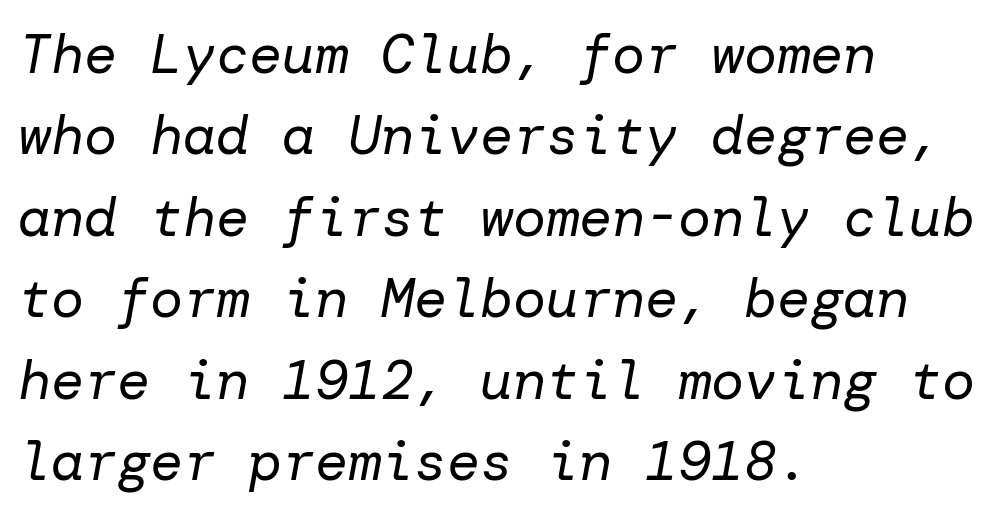
What's the leading like? Ordinary, nothing unusual. The zone under the glyphs is completely vacant. Stroke mass is kept to a normal reading level or below. Caption: standard tracking, unaltered. Compared with ordinary roman type, these characters are visibly tilted. In CSS terms this would be text-align: left.
